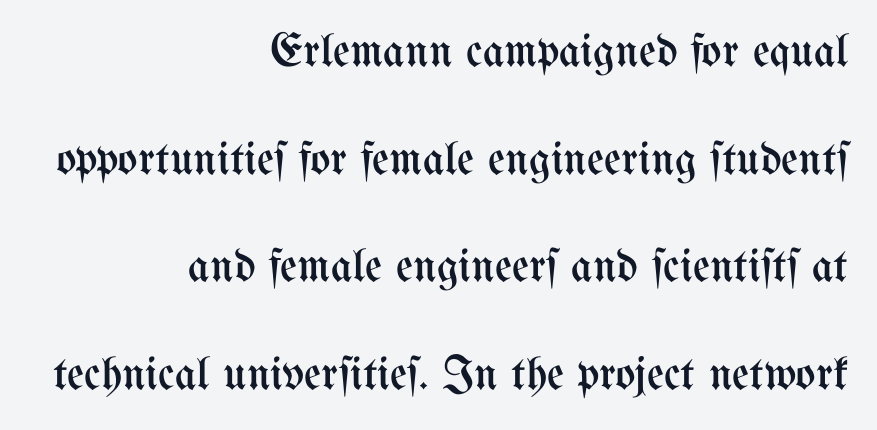
{"italic": "no", "bold": "no", "weight": "regular", "width": "condensed", "stroke_contrast": "medium", "x_height": "medium", "monospaced": "no", "underline": "no", "align": "right", "line_spacing": "loose", "line_spacing_ratio": 2.29, "letter_spacing": "normal", "letter_spacing_em": 0.0, "glyph_px": 47}
